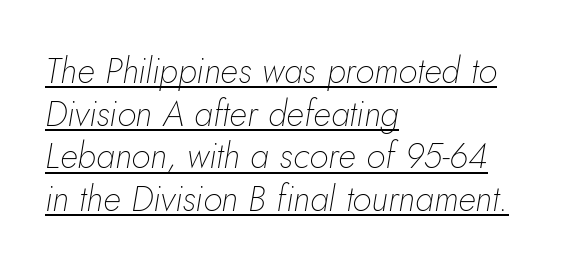
The image shows 35 px thin type, italic (leaning right); set left-aligned, line spacing 1.22x, normal letter spacing, underlined; low stroke contrast and a small x-height.
